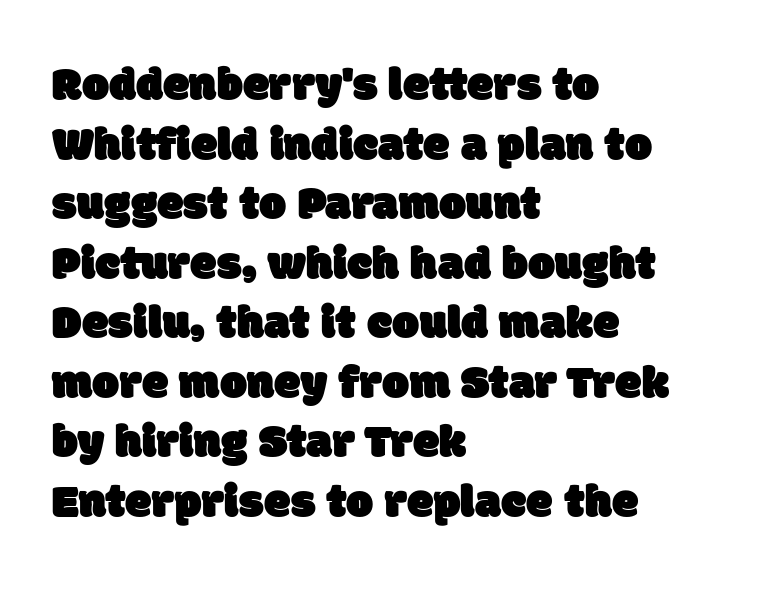
Q: Is the typeface a serif or a sans-serif typeface? A: Sans-serif.
Q: Is the text underlined? A: No.
Q: How is the paragraph aligned? A: Left-aligned.
Q: Is the spacing between letters normal or unusually wide? A: Normal.
Q: Width (condensed, normal, or wide)? A: Normal.
Q: Stroke contrast? A: Low.
Q: x-height? A: Large.
Q: Monospaced? A: No.
